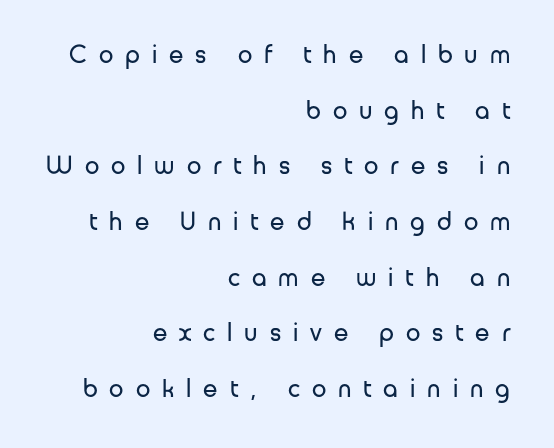
Counters stay open thanks to moderate or lighter strokes. Every row of glyphs terminates at an identical x-position on the right. If you measured baseline to baseline, you'd find a long distance. Nobody drew a line under any word here. The tracking jumps out immediately: characters are airy and widely separated. A typesetter would mark this as roman, not italic.
